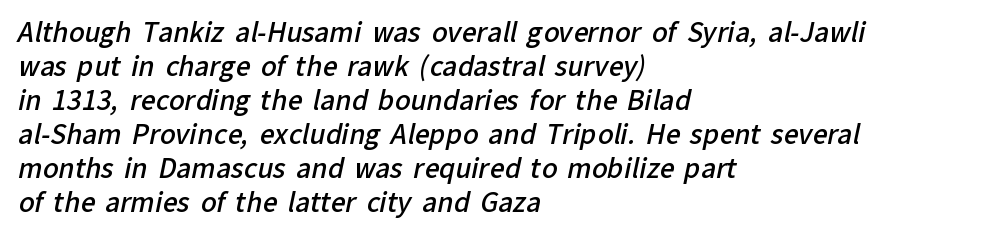
{"bold": "semi", "underline": "no", "align": "left", "line_spacing": "normal", "line_spacing_ratio": 1.31, "letter_spacing": "normal", "letter_spacing_em": 0.0, "glyph_px": 26}
